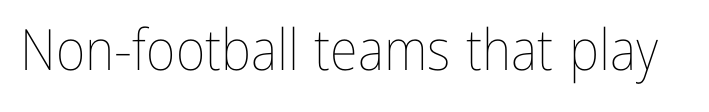
{"italic": "no", "bold": "no", "weight": "thin", "width": "condensed", "stroke_contrast": "low", "x_height": "medium", "monospaced": "no", "underline": "no", "letter_spacing": "normal", "letter_spacing_em": 0.0, "glyph_px": 57}
